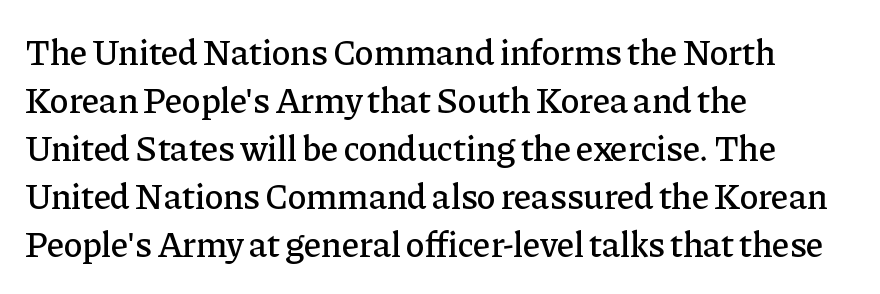
Q: Is the text italic (slanted)? A: No, it is upright.
Q: Is the typeface a serif or a sans-serif typeface? A: Serif.
Q: Is the text underlined? A: No.
Q: How is the paragraph aligned? A: Left-aligned.
Q: Is the spacing between letters normal or unusually wide? A: Normal.
Q: Is the spacing between lines tight, normal or loose? A: Normal.
Q: Width (condensed, normal, or wide)? A: Normal.
Q: Stroke contrast? A: Low.
Q: x-height? A: Medium.
Q: Monospaced? A: No.
